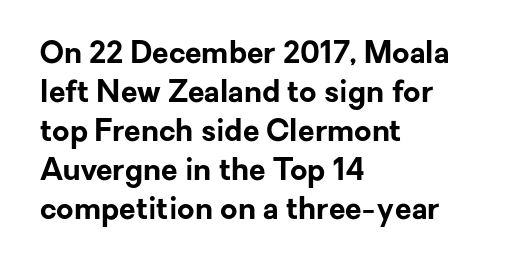
{"serif": "no", "italic": "no", "bold": "yes", "weight": "bold", "width": "normal", "stroke_contrast": "low", "x_height": "medium", "monospaced": "no", "underline": "no", "align": "left", "line_spacing": "normal", "line_spacing_ratio": 1.3, "letter_spacing": "normal", "letter_spacing_em": 0.0, "glyph_px": 30}
